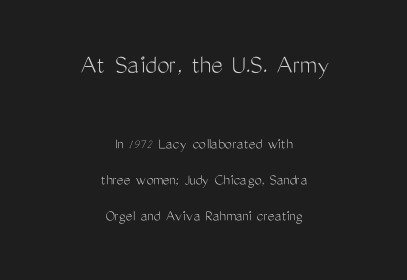
The image shows 28 px light, condensed sans-serif type, upright; set centered, loose line spacing (2.25x), normal letter spacing, not underlined; the first (top) block is 1.75x larger; medium stroke contrast and a medium x-height.
